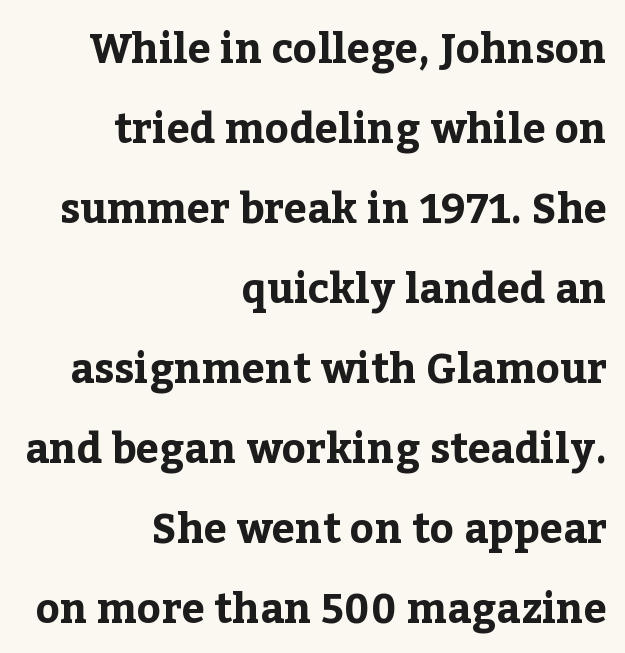
The image shows 41 px bold serif type, upright; set right-aligned, loose line spacing (1.95x), normal letter spacing, not underlined; low stroke contrast and a medium x-height.
